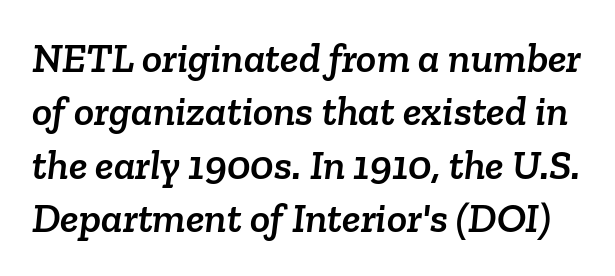
You could not count columns in this text — the font is proportionally spaced. A bare baseline throughout the passage. Students, observe: this is what conventionally led text looks like. Yep, those are serifs on the letters.
